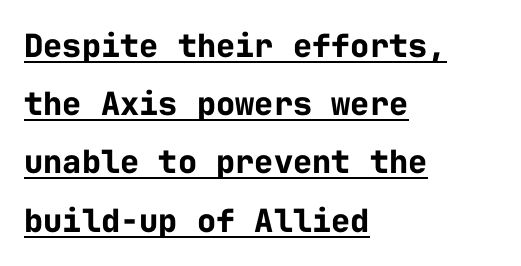
Is the letter spacing exaggerated? No — it looks like the ordinary default. Compared with undecorated copy, this sample adds a rule below the words. The lines are quadded left. Typesetter's note: full bold, strokes at maximum text heaviness. The axis of the letterforms is exactly vertical.
